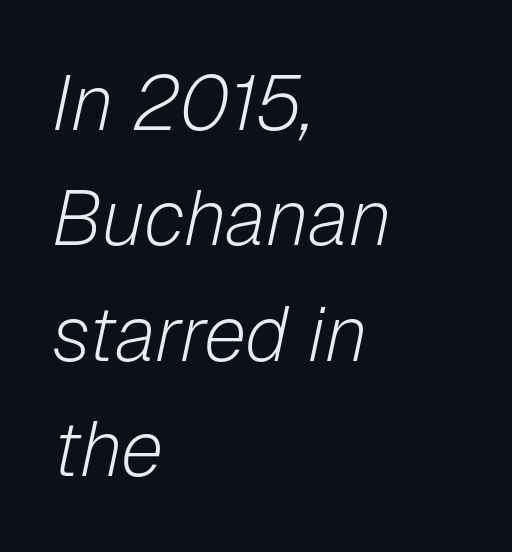
{"italic": "yes", "lean": "right", "slant_degrees": 12, "bold": "no", "weight": "light", "width": "normal", "stroke_contrast": "low", "x_height": "medium", "monospaced": "no", "underline": "no", "align": "left", "line_spacing": "normal", "line_spacing_ratio": 1.5, "letter_spacing": "normal", "letter_spacing_em": 0.0, "glyph_px": 77}
